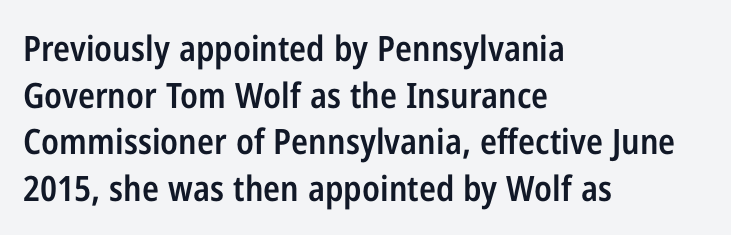
{"serif": "no", "italic": "no", "bold": "semi", "weight": "semibold", "width": "condensed", "stroke_contrast": "low", "x_height": "medium", "monospaced": "no", "underline": "no", "align": "left", "line_spacing": "normal", "line_spacing_ratio": 1.33, "letter_spacing": "normal", "letter_spacing_em": 0.0, "glyph_px": 35}
